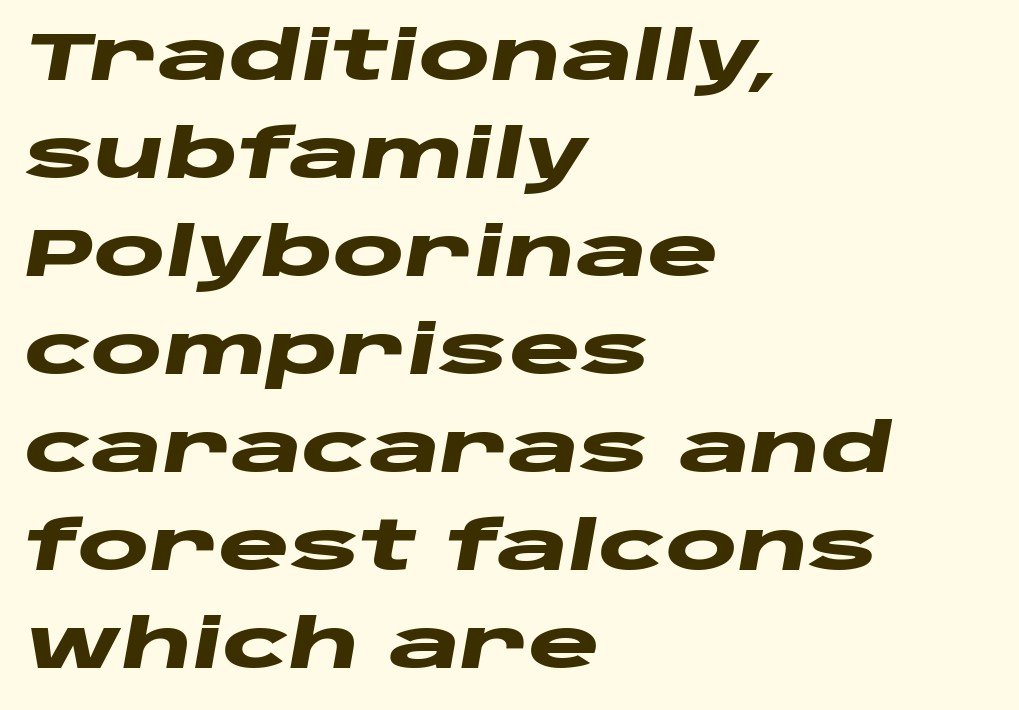
The image shows 68 px heavy, wide type, italic (leaning right); set left-aligned, normal line spacing (1.44x), normal letter spacing, not underlined; low stroke contrast and a large x-height.
